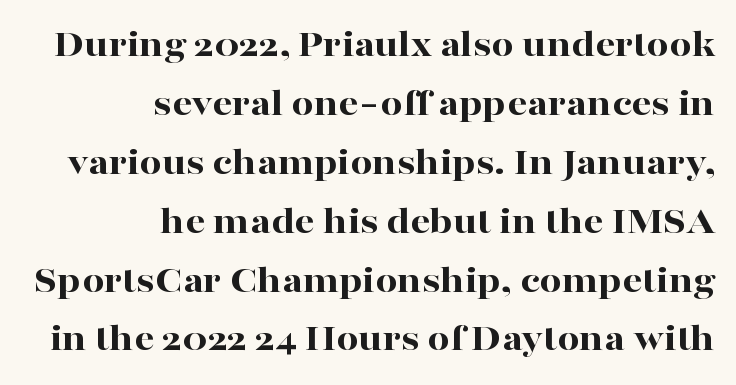
The letters sit at their default tracking, neither squeezed nor spread. These lines are rendered in a variable-pitch font. Successive baselines arrive at the customary interval. The paragraph has a hard right edge and a soft left edge. The lettering stays uniformly vertical, giving the passage a roman look. The strip under each line holds only bare page.
